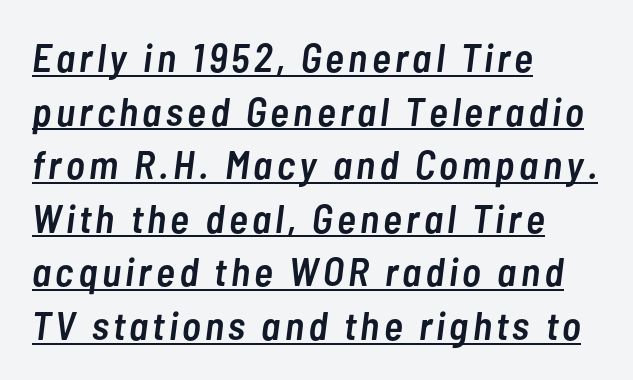
Q: Is the text bold? A: Semi-bold.
Q: Is the text italic (slanted)? A: Yes, it leans right by about 7 degrees.
Q: Is the text underlined? A: Yes.
Q: How is the paragraph aligned? A: Left-aligned.
Q: Is the spacing between lines tight, normal or loose? A: Normal.
Q: Width (condensed, normal, or wide)? A: Condensed.
Q: Stroke contrast? A: Low.
Q: x-height? A: Medium.
Q: Monospaced? A: No.
